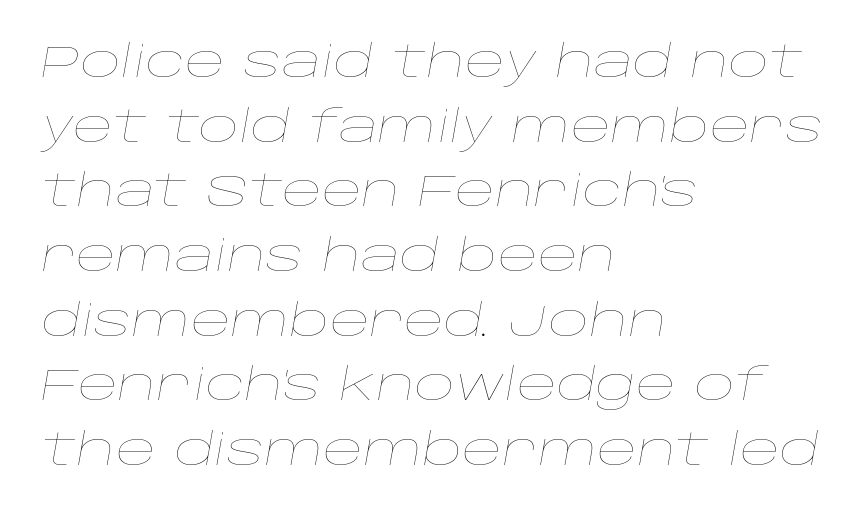
The compositor pushed each line to the left boundary. Spacing verdict: proportional, widths tailored to each character. Does the lettering tilt? It does — this is italic. On a weight scale, this lands at 450 or below.
